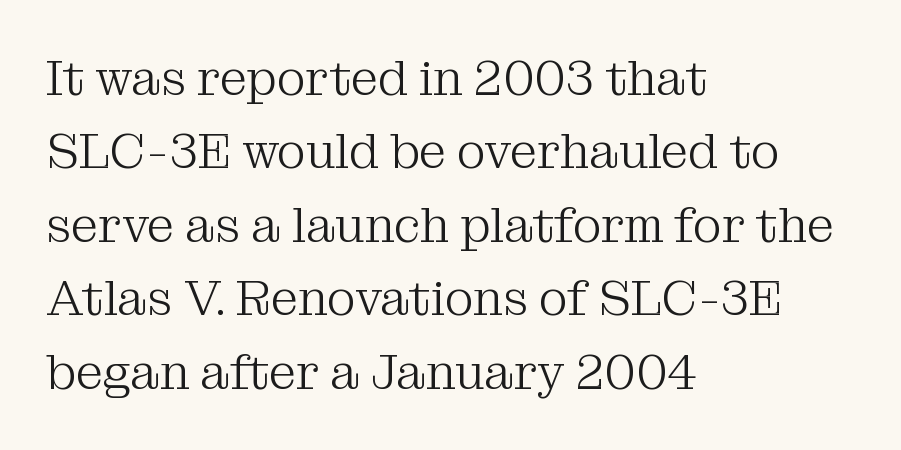
Vertical spacing — default. The passage shown is typed in a proportional face where columns would drift. Glyph-to-glyph distance matches everyday printed text. Tall strokes in this sample are plumb rather than angled. No letter is thick-stroked: the sample isn't bold.
